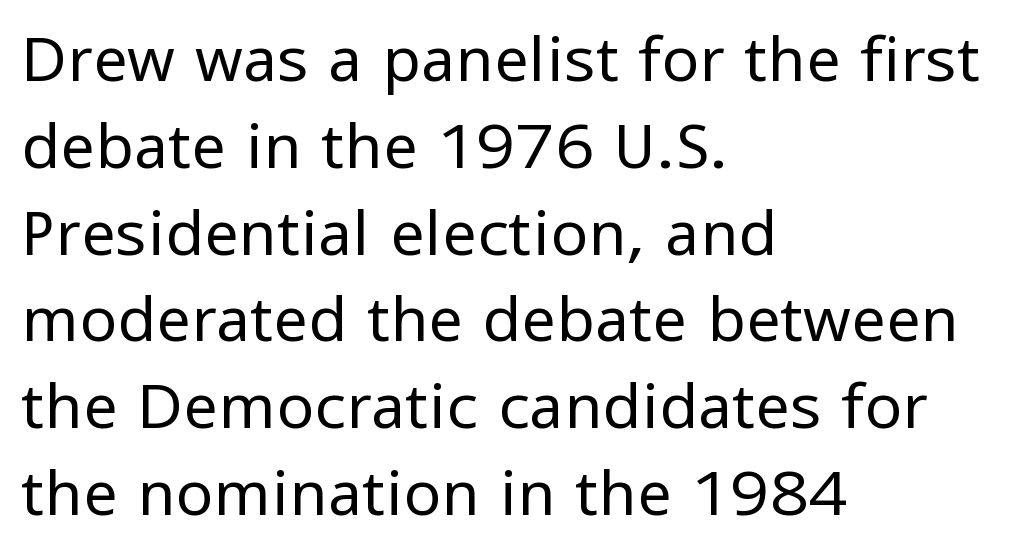
The image shows 62 px regular-weight sans-serif type, upright; set left-aligned, normal line spacing (1.4x), normal letter spacing, not underlined; low stroke contrast and a medium x-height.
